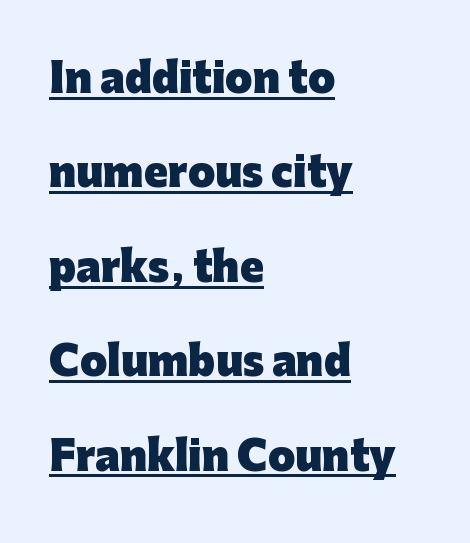
{"serif": "no", "italic": "no", "bold": "yes", "weight": "heavy", "width": "normal", "stroke_contrast": "low", "x_height": "medium", "monospaced": "no", "underline": "yes", "align": "left", "line_spacing": "loose", "line_spacing_ratio": 2.42, "letter_spacing": "normal", "letter_spacing_em": 0.0, "glyph_px": 39}
